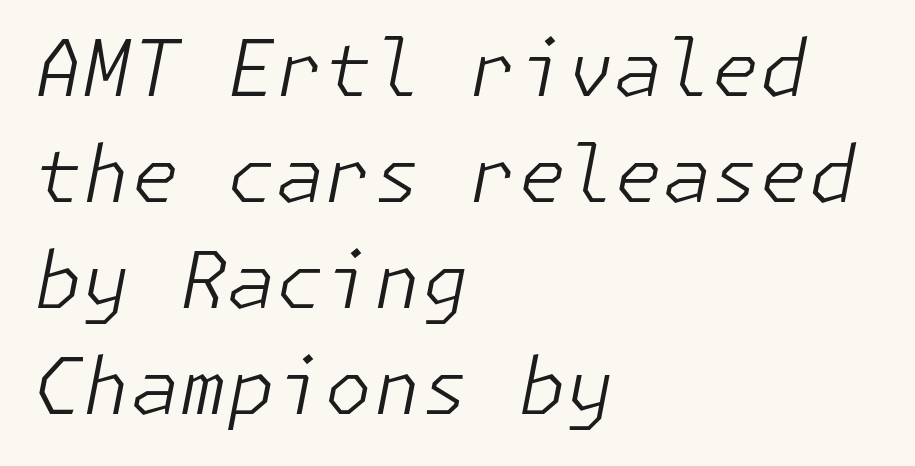
The image shows 78 px light type, italic (leaning right); set left-aligned, normal line spacing (1.36x), normal letter spacing, not underlined; low stroke contrast and a medium x-height.
